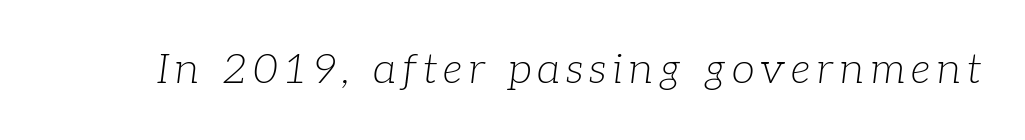
{"serif": "yes", "italic": "yes", "lean": "right", "slant_degrees": 7, "bold": "no", "weight": "light", "width": "normal", "stroke_contrast": "low", "x_height": "medium", "monospaced": "no", "underline": "no", "glyph_px": 42}
